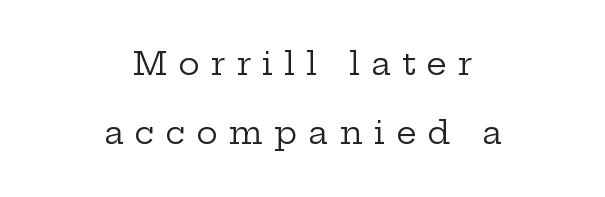
{"serif": "yes", "italic": "no", "bold": "no", "weight": "regular", "width": "wide", "stroke_contrast": "low", "x_height": "medium", "monospaced": "no", "underline": "no", "align": "center", "line_spacing": "loose", "line_spacing_ratio": 2.17, "letter_spacing": "wide", "letter_spacing_em": 0.34, "glyph_px": 32}
